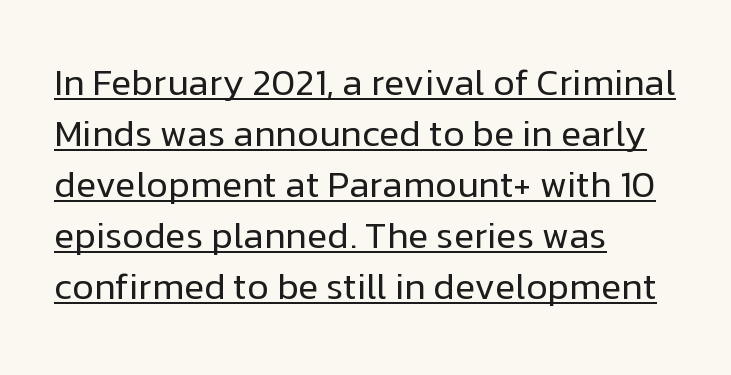
A quiet, ordinary-to-light weight characterises the typeface. The lettering holds an erect, upright posture throughout. Line spacing here is normal. The glyphs are accompanied by a horizontal stroke just below them.
